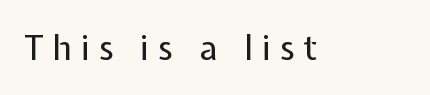
The image shows 34 px regular-weight sans-serif type, upright; set unusually wide letter spacing (+0.27 em), not underlined; low stroke contrast and a medium x-height.
